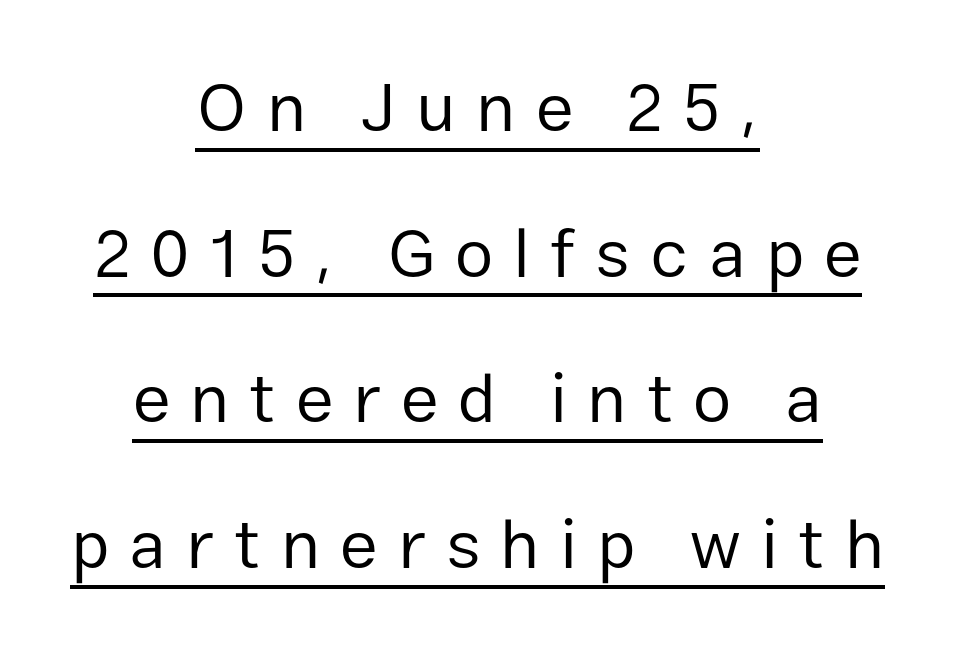
The image shows 69 px regular-weight sans-serif type, upright; set centered, loose line spacing (2.11x), unusually wide letter spacing (+0.29 em), underlined; low stroke contrast and a medium x-height.
